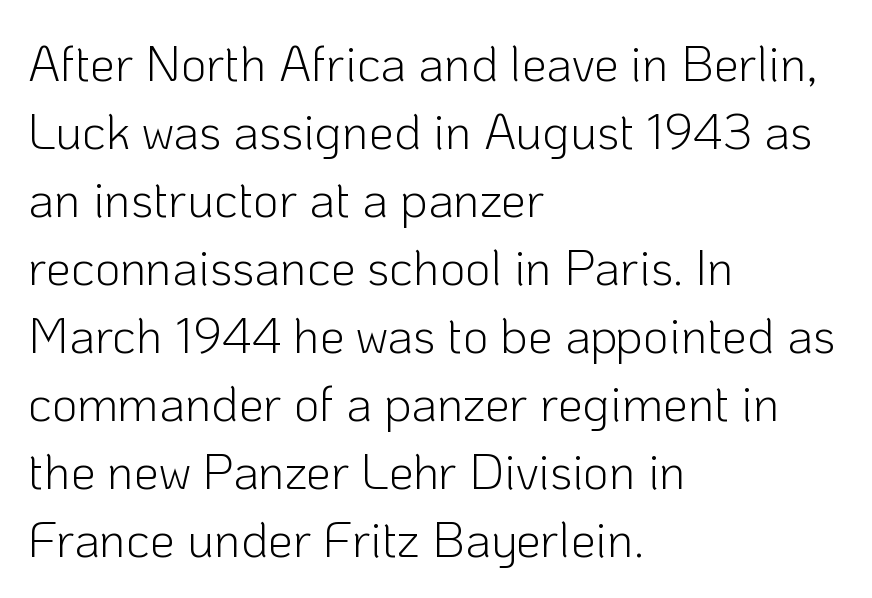
The image shows 50 px light sans-serif type, upright; set left-aligned, normal line spacing (1.36x), normal letter spacing, not underlined; low stroke contrast and a medium x-height.
